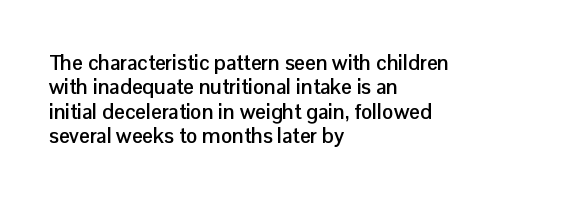
The space beneath each line is pristine and unruled. Teacher's note: observe the even left margin — that is flush-left alignment. Notice how thick the strokes are: this is what a full bold looks like. A roman cut, with each character standing at attention. There is no visible air inserted between adjacent glyphs.
